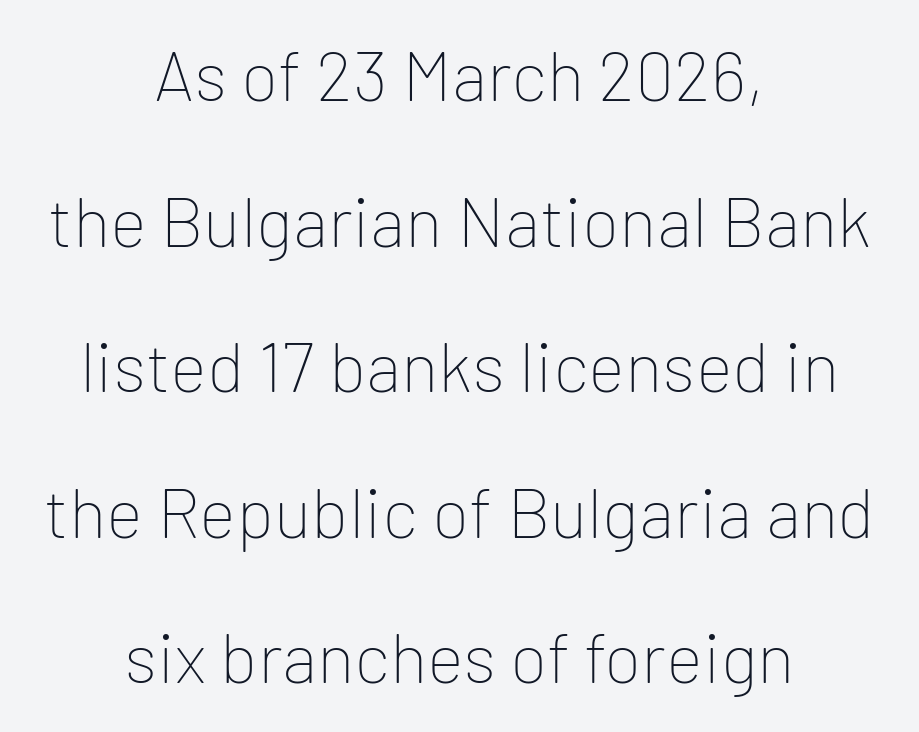
Q: Is the text bold? A: No.
Q: Is the text italic (slanted)? A: No, it is upright.
Q: Is the typeface a serif or a sans-serif typeface? A: Sans-serif.
Q: Is the text underlined? A: No.
Q: How is the paragraph aligned? A: Centered.
Q: Is the spacing between letters normal or unusually wide? A: Normal.
Q: Is the spacing between lines tight, normal or loose? A: Loose.
Q: Width (condensed, normal, or wide)? A: Normal.
Q: Stroke contrast? A: Low.
Q: x-height? A: Medium.
Q: Monospaced? A: No.
